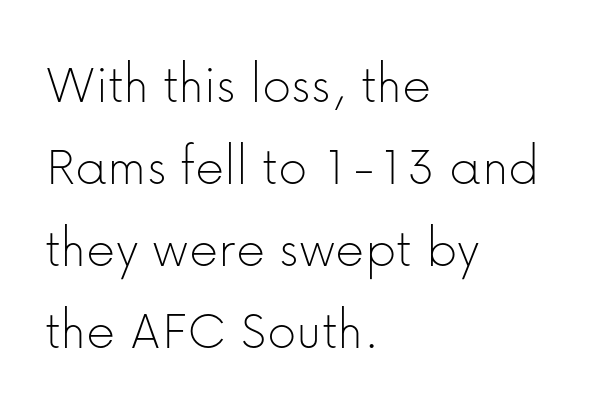
Spacing verdict: proportional, widths tailored to each character. Alignment: flush left. You can tell from the bare stems that sans-serif type was used. Stroke thickness stays within the range of a standard reading face or lighter.
